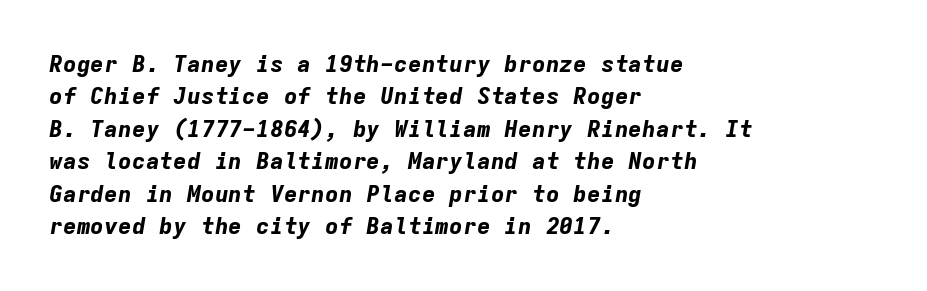
The image shows 23 px bold type, italic (leaning right); set left-aligned, normal line spacing (1.41x), normal letter spacing, not underlined.
